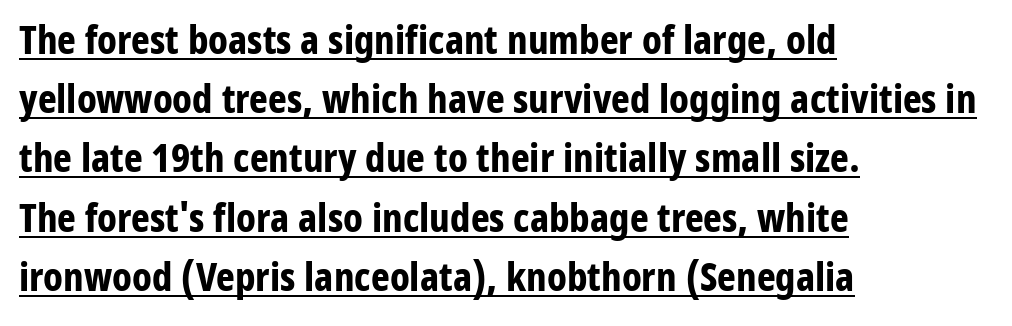
{"serif": "no", "italic": "no", "bold": "yes", "weight": "bold", "width": "condensed", "stroke_contrast": "low", "x_height": "medium", "monospaced": "no", "underline": "yes", "align": "left", "line_spacing": "normal", "line_spacing_ratio": 1.48, "letter_spacing": "normal", "letter_spacing_em": 0.0, "glyph_px": 40}
